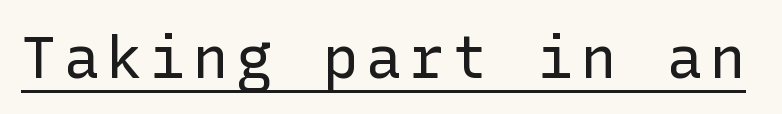
{"serif": "no", "italic": "no", "bold": "no", "weight": "regular", "width": "normal", "stroke_contrast": "low", "x_height": "medium", "underline": "yes", "glyph_px": 59}
